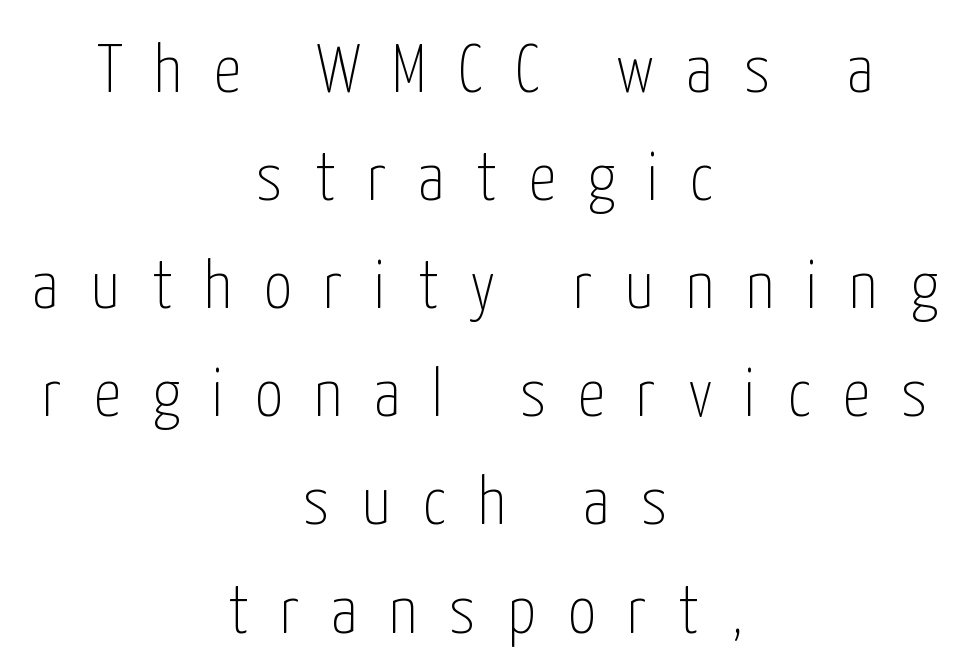
Q: Is the text bold? A: No.
Q: Is the text italic (slanted)? A: No, it is upright.
Q: Is the typeface a serif or a sans-serif typeface? A: Sans-serif.
Q: Is the text underlined? A: No.
Q: How is the paragraph aligned? A: Centered.
Q: Is the spacing between letters normal or unusually wide? A: Unusually wide.
Q: Is the spacing between lines tight, normal or loose? A: Normal.
Q: Width (condensed, normal, or wide)? A: Condensed.
Q: Stroke contrast? A: Low.
Q: x-height? A: Medium.
Q: Monospaced? A: No.
